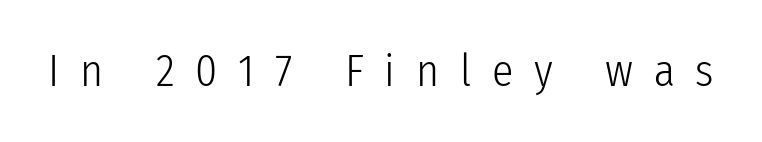
Ordinary non-slanted type is in use. Weight: not bold — regular or lighter. Students, note that the glyphs here are deliberately spaced far apart. You could not count columns in this text — the font is proportionally spaced. In terms of letterform style, serifs are entirely absent.
